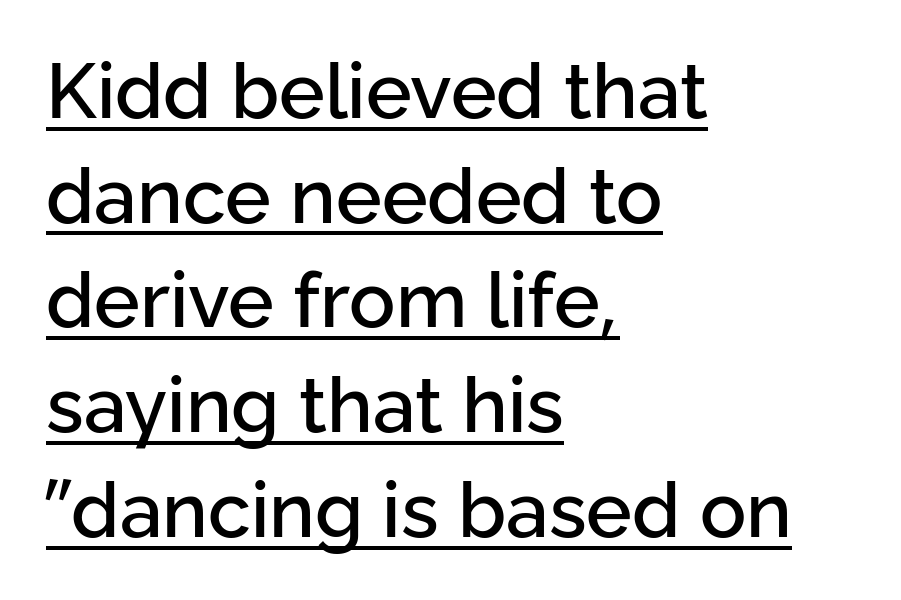
{"serif": "no", "italic": "no", "width": "normal", "stroke_contrast": "low", "x_height": "medium", "monospaced": "no", "underline": "yes", "align": "left", "line_spacing": "normal", "line_spacing_ratio": 1.36, "letter_spacing": "normal", "letter_spacing_em": 0.0, "glyph_px": 77}
